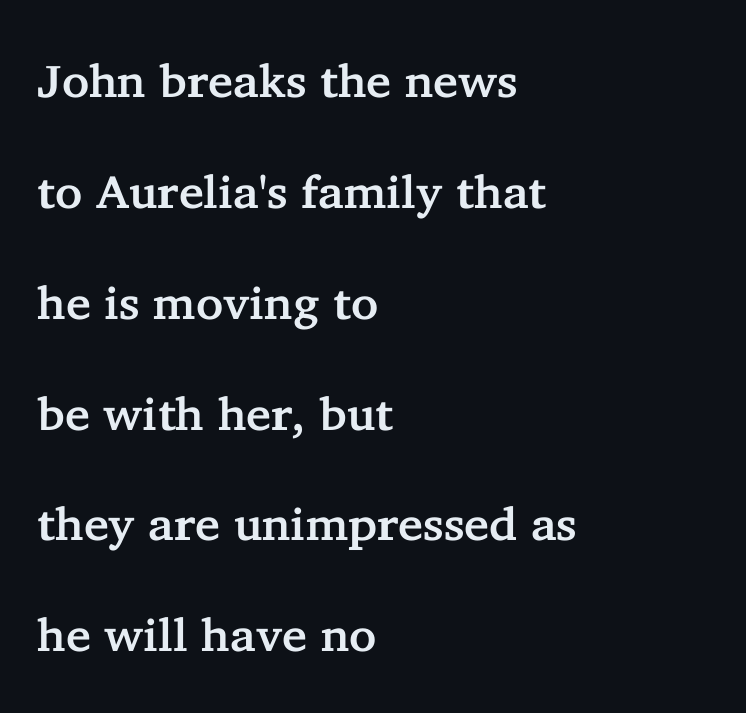
Tracking here is standard; glyphs follow each other at the usual distance. If you drew a line through each stem, it would be perfectly vertical. Each line starts at the same left margin while the right side varies. Here the designer chose a conventional face with non-uniform glyph widths.
